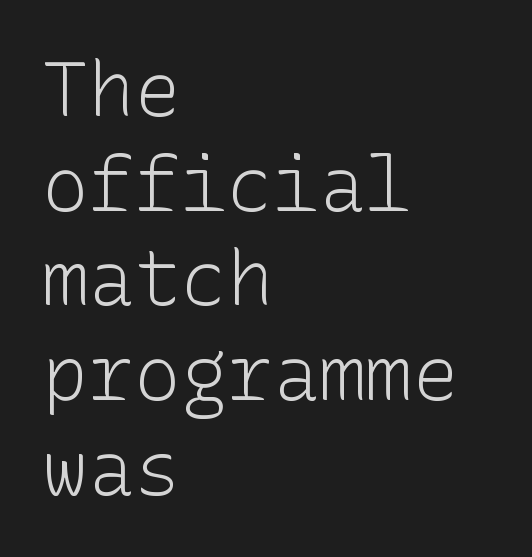
Q: Is the text bold? A: No.
Q: Is the text italic (slanted)? A: No, it is upright.
Q: Is the typeface a serif or a sans-serif typeface? A: Sans-serif.
Q: Is the text underlined? A: No.
Q: How is the paragraph aligned? A: Left-aligned.
Q: Is the spacing between letters normal or unusually wide? A: Normal.
Q: Width (condensed, normal, or wide)? A: Normal.
Q: Stroke contrast? A: Low.
Q: x-height? A: Medium.
